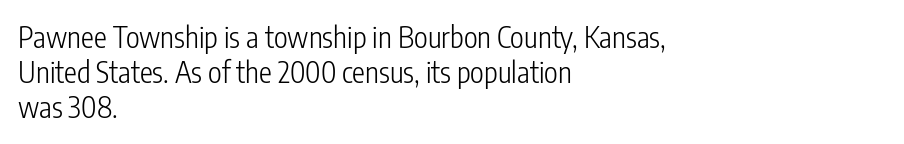
The image shows 29 px light, condensed sans-serif type, upright; set left-aligned, line spacing 1.21x, normal letter spacing, not underlined; low stroke contrast and a medium x-height.
